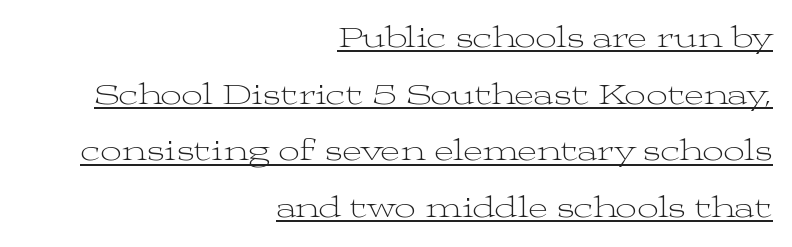
The image shows 30 px light, wide serif type, upright; set right-aligned, line spacing 1.89x, normal letter spacing, underlined; medium stroke contrast and a medium x-height.
